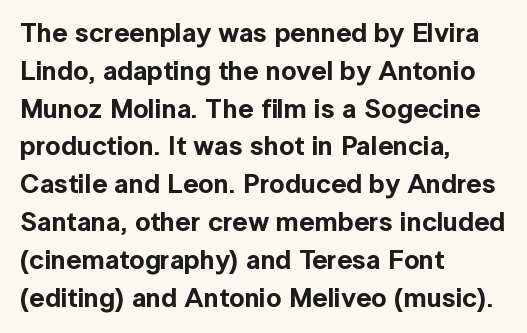
{"italic": "no", "underline": "no", "align": "left", "line_spacing": "normal", "line_spacing_ratio": 1.4, "letter_spacing": "normal", "letter_spacing_em": 0.0, "glyph_px": 27}
